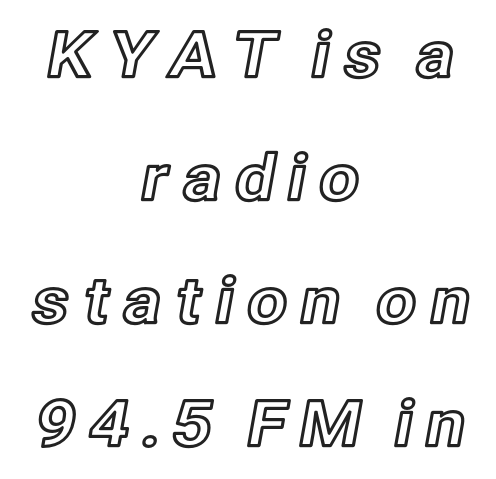
Students, observe: this is what heavily led, spacious text looks like. Is this a fixed-width face? No — the glyphs have proportional, varying widths. Layout note: lines centered. Only glyphs here, with clear space below each row.
